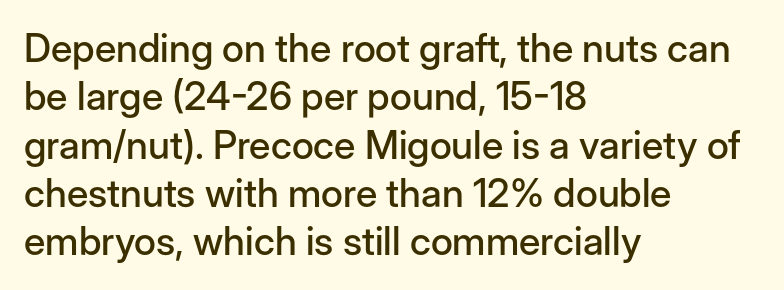
{"serif": "no", "italic": "no", "width": "normal", "stroke_contrast": "low", "x_height": "medium", "monospaced": "no", "underline": "no", "align": "left", "line_spacing_ratio": 1.24, "letter_spacing": "normal", "letter_spacing_em": 0.0, "glyph_px": 39}
